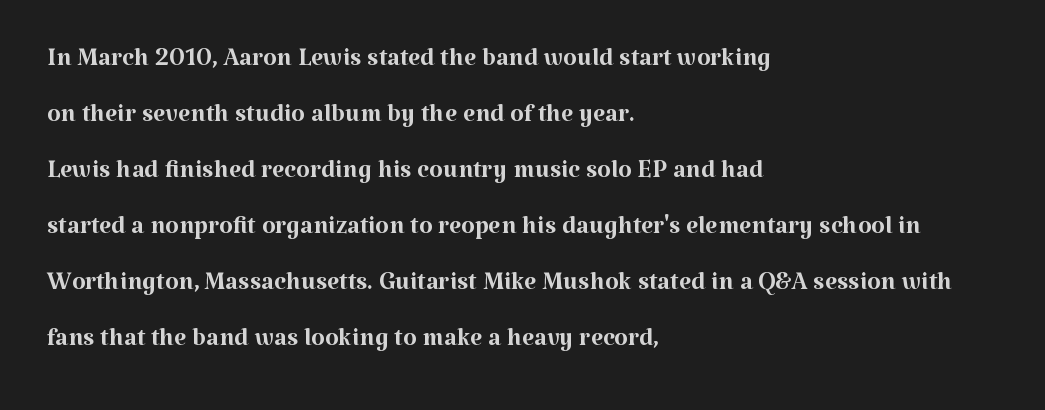
The gap between lines stays unmarked. The passage shown is typed in a proportional face where columns would drift. A classic flush-left, rag-right setting is used for this passage. No chunkiness to these letters — they're not bold. Posture: straight, roman, zero tilt.
